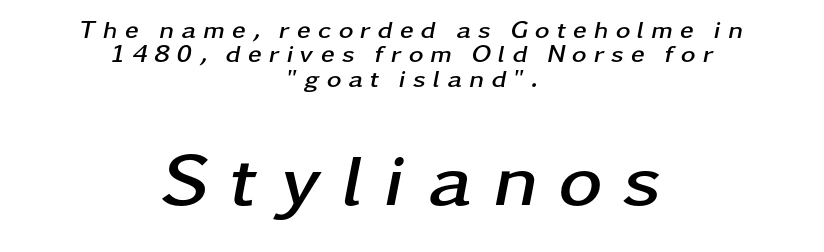
The image shows 75 px semibold, wide type, italic (leaning right); set centered, tight line spacing (0.98x), unusually wide letter spacing (+0.28 em), not underlined; the second (bottom) block is 3.0x larger; low stroke contrast and a medium x-height.
